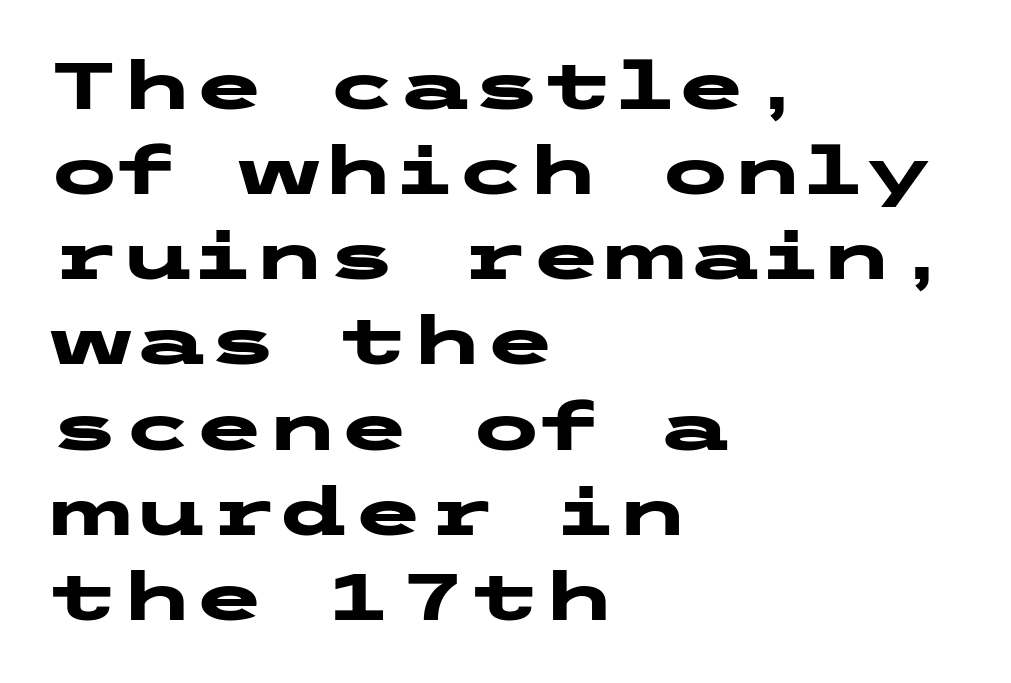
{"serif": "no", "italic": "no", "bold": "yes", "weight": "heavy", "width": "wide", "stroke_contrast": "low", "x_height": "medium", "underline": "no", "align": "left", "line_spacing": "normal", "line_spacing_ratio": 1.29, "letter_spacing": "normal", "letter_spacing_em": 0.0, "glyph_px": 66}
